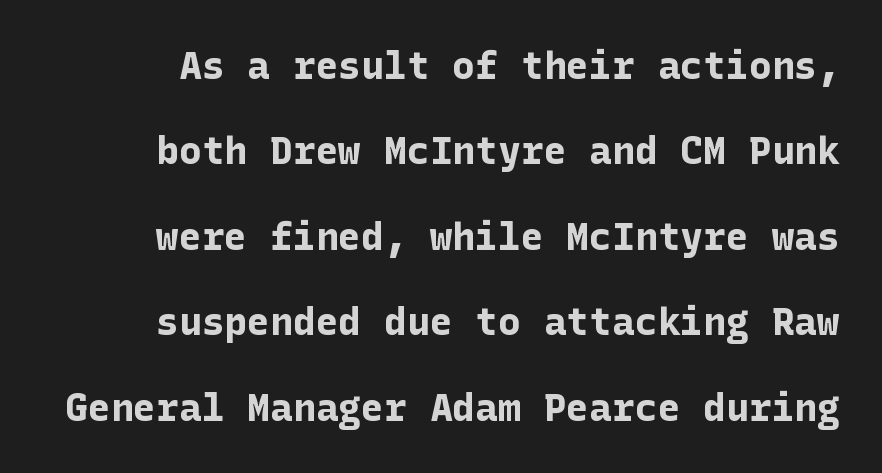
Q: Is the text bold? A: Yes.
Q: Is the text italic (slanted)? A: No, it is upright.
Q: Is the typeface a serif or a sans-serif typeface? A: Sans-serif.
Q: Is the text underlined? A: No.
Q: Is the spacing between letters normal or unusually wide? A: Normal.
Q: Is the spacing between lines tight, normal or loose? A: Loose.
Q: Width (condensed, normal, or wide)? A: Normal.
Q: Stroke contrast? A: Low.
Q: x-height? A: Medium.
